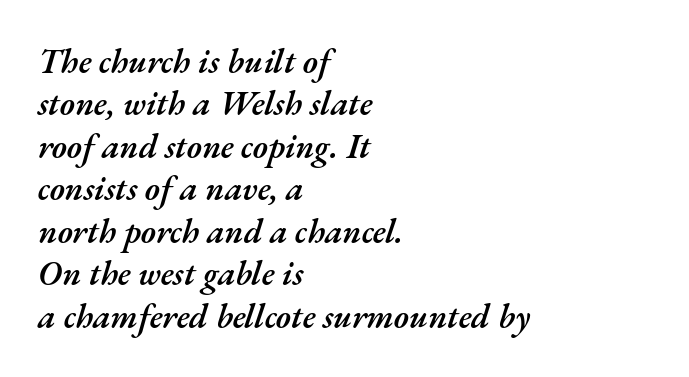
Q: Is the text bold? A: Semi-bold.
Q: Is the text italic (slanted)? A: Yes, it leans right by about 17 degrees.
Q: Is the text underlined? A: No.
Q: How is the paragraph aligned? A: Left-aligned.
Q: Is the spacing between letters normal or unusually wide? A: Normal.
Q: Is the spacing between lines tight, normal or loose? A: Normal.
Q: Width (condensed, normal, or wide)? A: Normal.
Q: Stroke contrast? A: Medium.
Q: x-height? A: Small.
Q: Monospaced? A: No.
